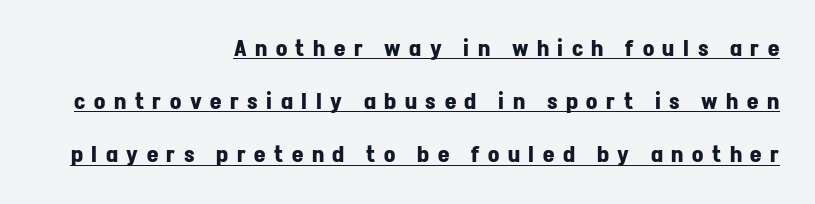
The image shows 22 px bold type, upright; set right-aligned, loose line spacing (2.42x), unusually wide letter spacing (+0.39 em), underlined.
